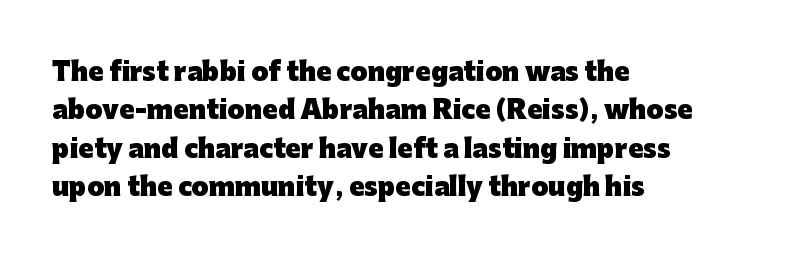
Q: Is the text bold? A: Yes.
Q: Is the text italic (slanted)? A: No, it is upright.
Q: Is the text underlined? A: No.
Q: How is the paragraph aligned? A: Left-aligned.
Q: Is the spacing between letters normal or unusually wide? A: Normal.
Q: Is the spacing between lines tight, normal or loose? A: Normal.
